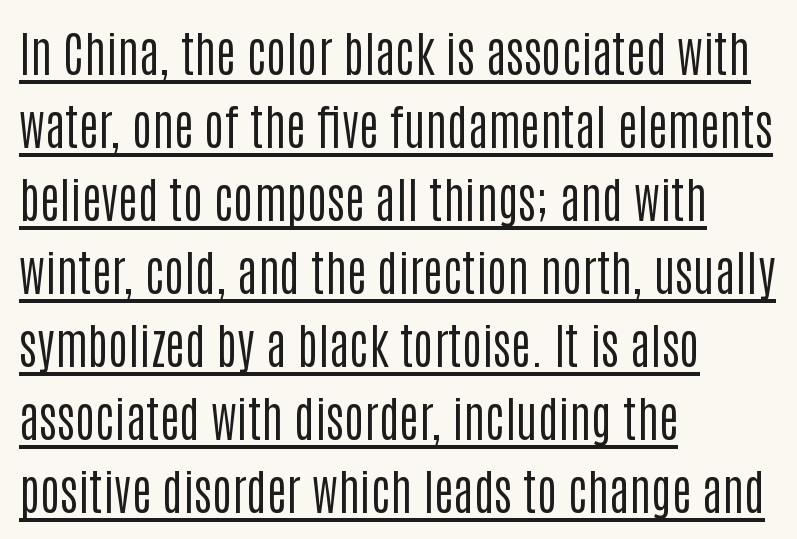
The image shows 48 px regular-weight, condensed sans-serif type, upright; set left-aligned, normal line spacing (1.52x), normal letter spacing, underlined; low stroke contrast and a large x-height.
